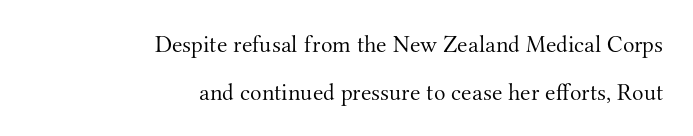
{"italic": "no", "bold": "no", "underline": "no", "align": "right", "line_spacing": "loose", "line_spacing_ratio": 1.98, "letter_spacing": "normal", "letter_spacing_em": 0.0, "glyph_px": 24}
